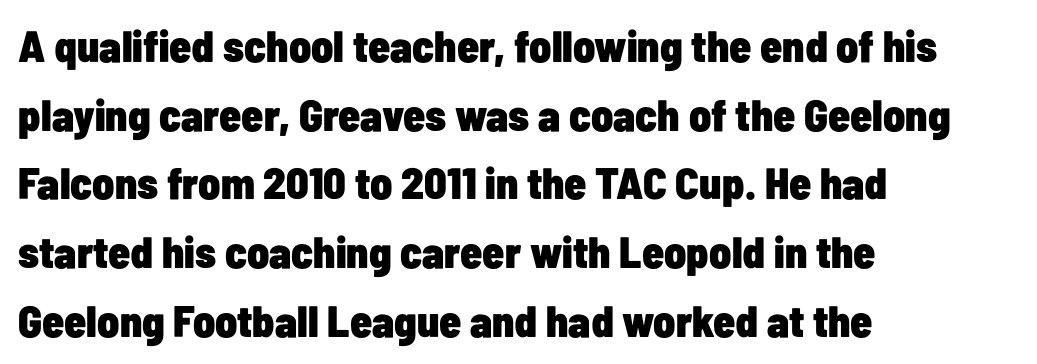
No feet cap the strokes, marking this as sans-serif type. The typesetting leans heavy: a genuine bold. The space directly below the letters is spotless. Tracking here is standard; glyphs follow each other at the usual distance. Here the designer chose a conventional face with non-uniform glyph widths. Casual observation: everything's shoved over to the left.
